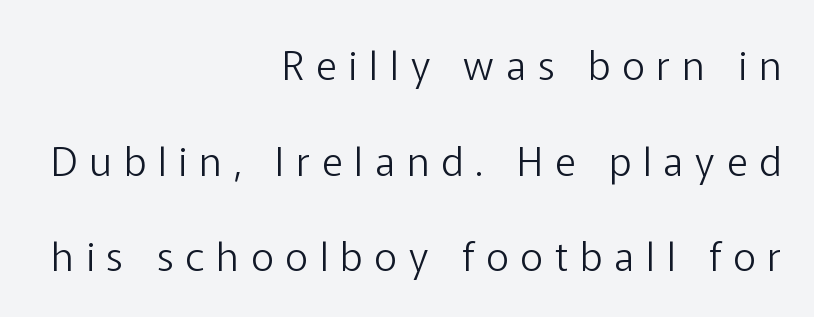
{"serif": "no", "italic": "no", "bold": "no", "weight": "light", "width": "normal", "stroke_contrast": "low", "x_height": "medium", "monospaced": "no", "underline": "no", "align": "right", "line_spacing": "loose", "line_spacing_ratio": 2.39, "letter_spacing": "wide", "letter_spacing_em": 0.3, "glyph_px": 40}
